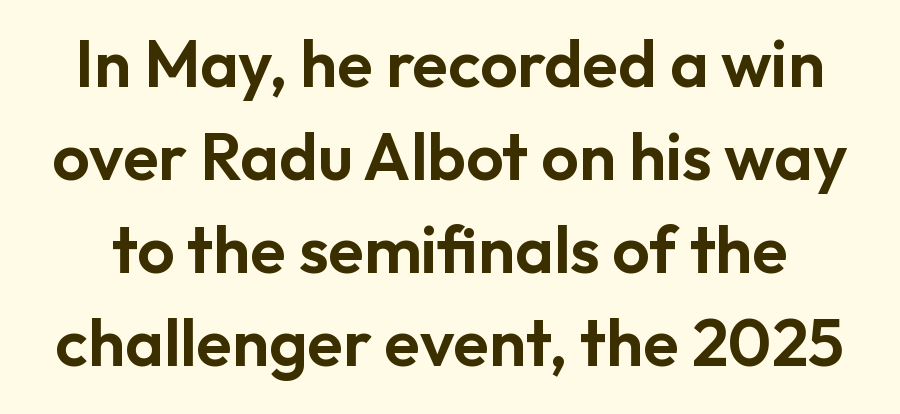
Nothing sits at the stroke ends, so this counts as sans-serif. The zone under the glyphs is completely vacant. The font's upright variant was chosen for this text. A typesetter would call this zero additional tracking. A typesetter would call this proportional, since set widths differ per character. This block has exactly the height ordinary leading produces.
